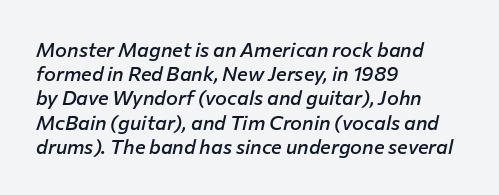
{"italic": "yes", "lean": "right", "slant_degrees": 12, "bold": "semi", "underline": "no", "align": "left", "line_spacing_ratio": 1.21, "letter_spacing": "normal", "letter_spacing_em": 0.0, "glyph_px": 20}
